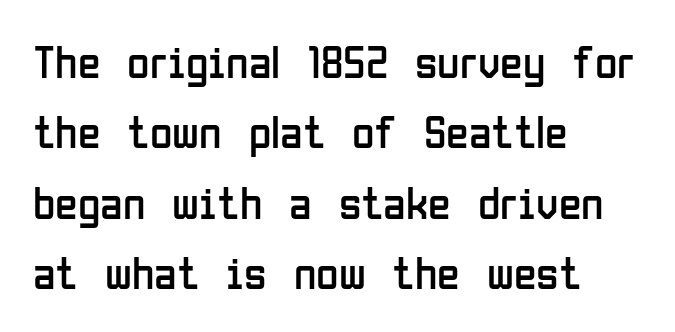
The image shows 46 px regular-weight, condensed sans-serif type, upright; set left-aligned, normal line spacing (1.53x), normal letter spacing, not underlined; low stroke contrast and a medium x-height.
